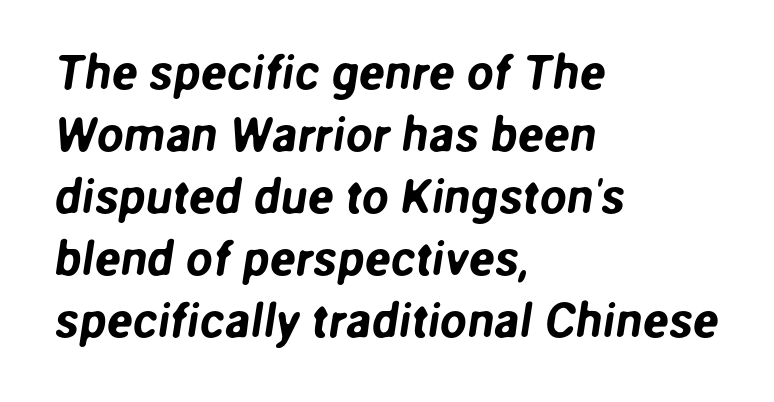
Line spacing here is normal. Caption: multi-line text, flush left, ragged right. Unlike a traditional serif, this face leaves its strokes unadorned. Each letter keeps its own natural width here, so spacing adapts to shape. The baseline area is clear. Characters follow at the spacing the type designer built in.
